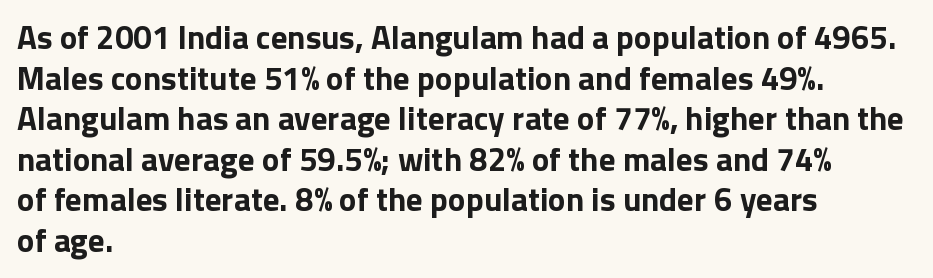
{"serif": "no", "italic": "no", "bold": "yes", "weight": "bold", "width": "normal", "stroke_contrast": "low", "x_height": "medium", "monospaced": "no", "underline": "no", "align": "left", "line_spacing_ratio": 1.23, "letter_spacing": "normal", "letter_spacing_em": 0.0, "glyph_px": 33}
